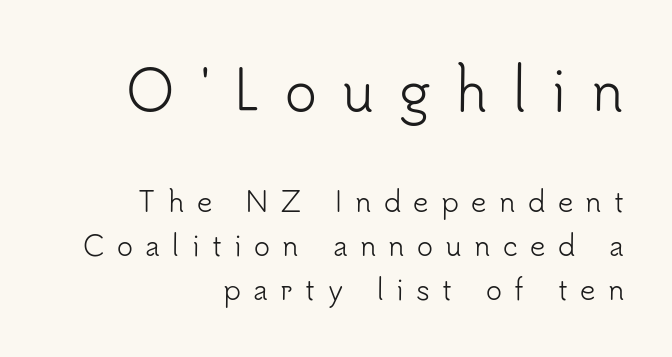
The image shows 54 px light sans-serif type, upright; set right-aligned, normal line spacing (1.64x), unusually wide letter spacing (+0.46 em), not underlined; the first (top) block is 2.0x larger; low stroke contrast and a small x-height.
